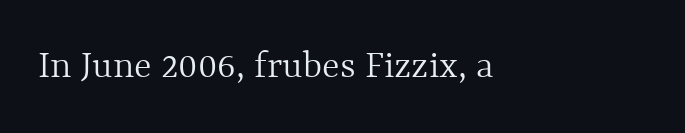
Q: Is the text bold? A: No.
Q: Is the text italic (slanted)? A: No, it is upright.
Q: Is the text underlined? A: No.
Q: How is the paragraph aligned? A: Left-aligned.
Q: Is the spacing between letters normal or unusually wide? A: Normal.
Q: Width (condensed, normal, or wide)? A: Normal.
Q: x-height? A: Medium.
Q: Monospaced? A: No.
